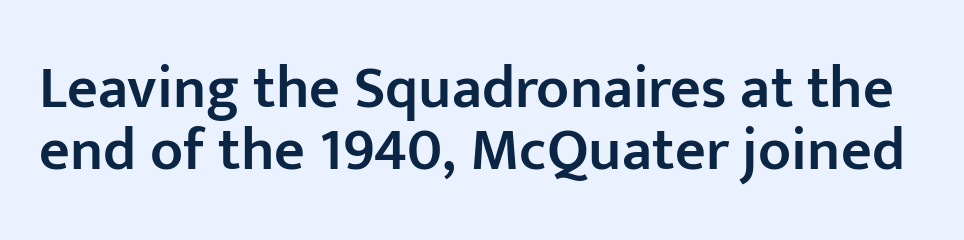
The image shows 60 px semibold sans-serif type, upright; set tight line spacing (1.03x), normal letter spacing, not underlined; low stroke contrast and a medium x-height.
